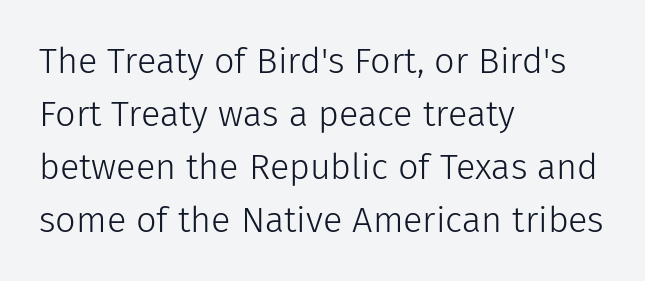
The image shows 36 px light sans-serif type, upright; set left-aligned, normal line spacing (1.47x), normal letter spacing, not underlined; low stroke contrast and a medium x-height.
